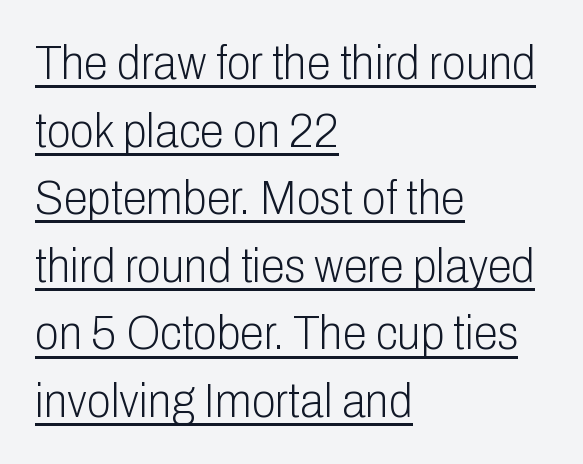
In terms of letterform style, serifs are entirely absent. Each letter keeps its own natural width here, so spacing adapts to shape. Teacher's note: observe the even left margin — that is flush-left alignment. In designer terms, the underline attribute is active on this setting. Summary of vertical rhythm: regular, with standard interline spacing. The line texture is even and compact thanks to regular tracking.
